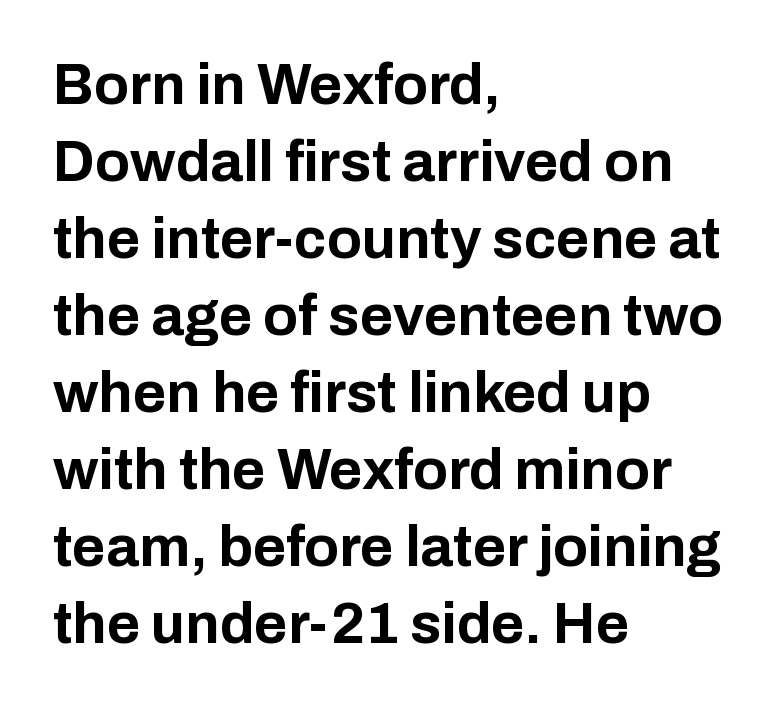
{"serif": "no", "italic": "no", "bold": "yes", "weight": "bold", "width": "normal", "stroke_contrast": "low", "x_height": "medium", "monospaced": "no", "underline": "no", "align": "left", "line_spacing": "normal", "line_spacing_ratio": 1.35, "letter_spacing": "normal", "letter_spacing_em": 0.0, "glyph_px": 57}
